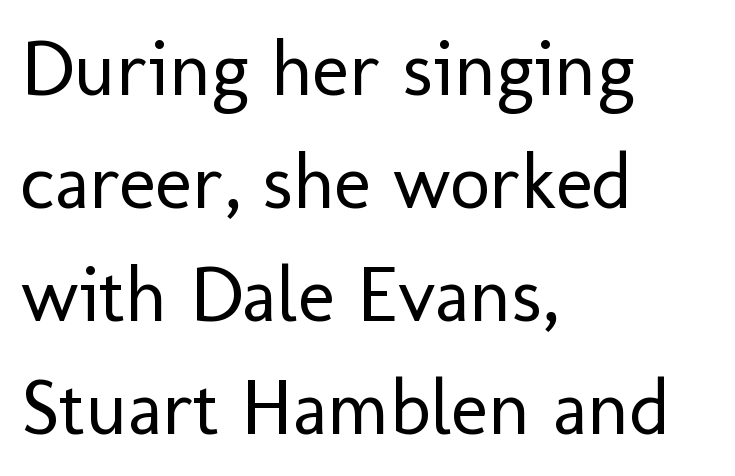
The image shows 78 px regular-weight sans-serif type, upright; set left-aligned, normal line spacing (1.45x), normal letter spacing, not underlined; low stroke contrast and a medium x-height.
